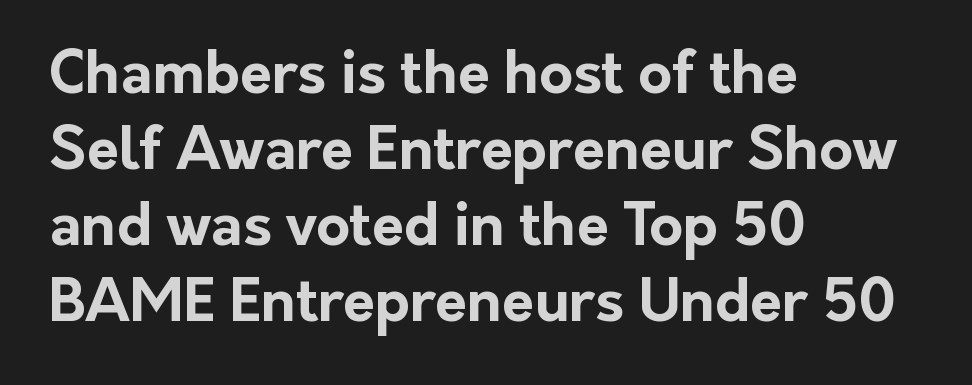
{"serif": "no", "italic": "no", "bold": "yes", "weight": "bold", "width": "normal", "stroke_contrast": "low", "x_height": "medium", "monospaced": "no", "underline": "no", "align": "left", "line_spacing": "normal", "line_spacing_ratio": 1.31, "letter_spacing": "normal", "letter_spacing_em": 0.0, "glyph_px": 58}
